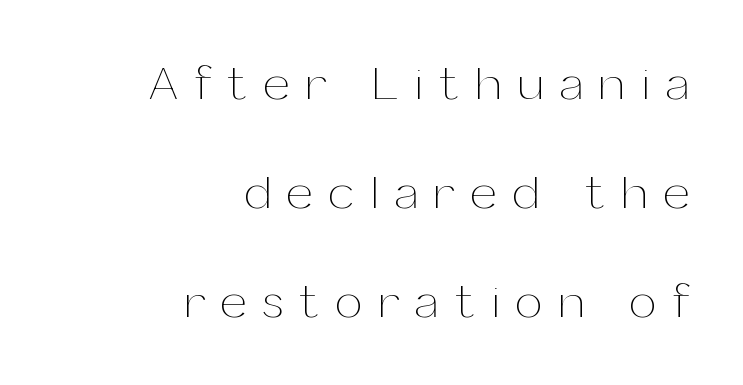
The image shows 48 px thin type, upright; set right-aligned, loose line spacing (2.27x), unusually wide letter spacing (+0.34 em), not underlined; medium stroke contrast and a medium x-height.
